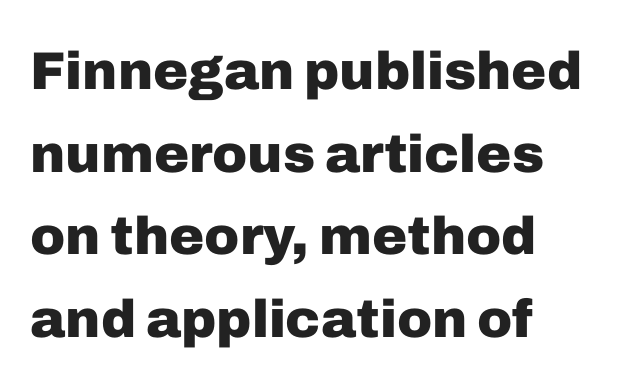
The passage shown is not underscored anywhere. Default kerning and tracking; the words read as compact shapes. Summary of weight: heavy, a full bold. The ragged edge is on the right, which tells us the setting is flush left.
